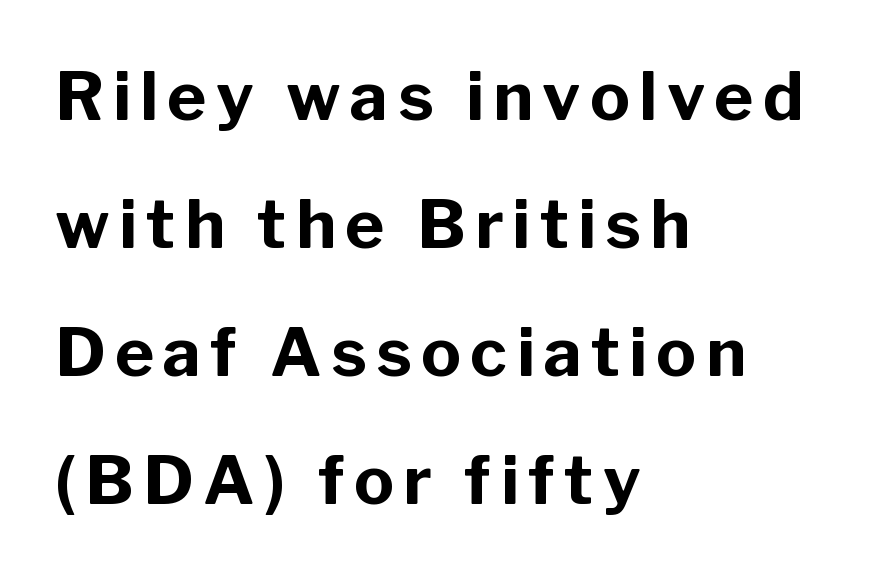
{"serif": "no", "italic": "no", "bold": "yes", "weight": "bold", "width": "normal", "stroke_contrast": "low", "x_height": "medium", "monospaced": "no", "underline": "no", "align": "left", "line_spacing": "loose", "line_spacing_ratio": 1.91, "glyph_px": 67}
